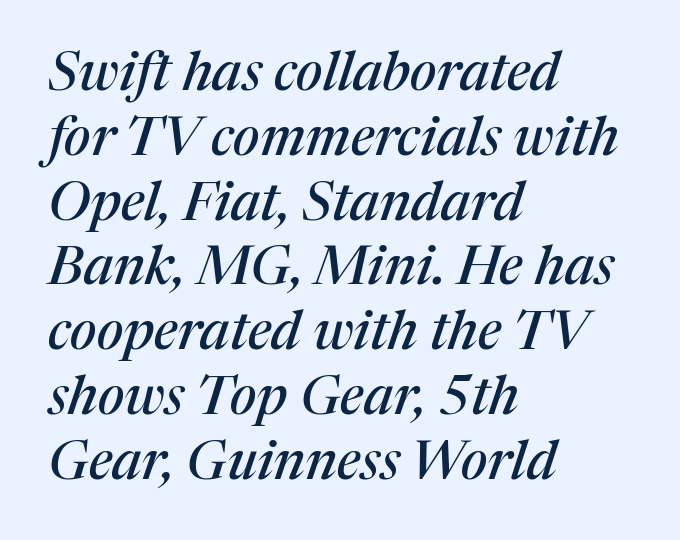
Q: Is the text italic (slanted)? A: Yes, it leans right by about 17 degrees.
Q: Is the typeface a serif or a sans-serif typeface? A: Serif.
Q: Is the text underlined? A: No.
Q: How is the paragraph aligned? A: Left-aligned.
Q: Is the spacing between letters normal or unusually wide? A: Normal.
Q: Width (condensed, normal, or wide)? A: Normal.
Q: Stroke contrast? A: Medium.
Q: x-height? A: Medium.
Q: Monospaced? A: No.
